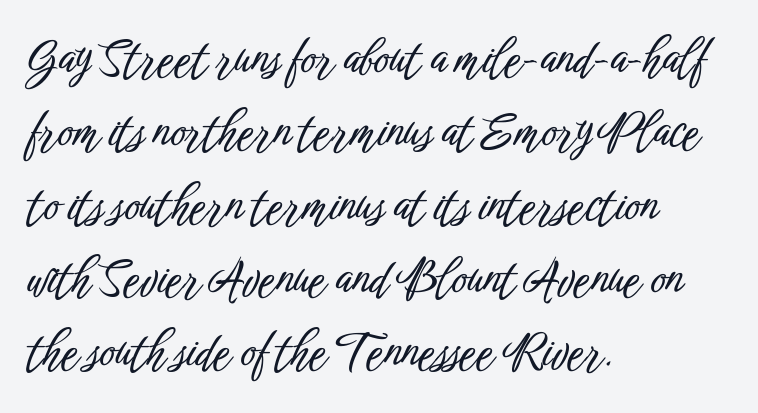
Q: Is the text italic (slanted)? A: Yes.
Q: Is the typeface a serif or a sans-serif typeface? A: Sans-serif.
Q: Is the text underlined? A: No.
Q: How is the paragraph aligned? A: Left-aligned.
Q: Is the spacing between letters normal or unusually wide? A: Normal.
Q: Is the spacing between lines tight, normal or loose? A: Normal.
Q: Width (condensed, normal, or wide)? A: Condensed.
Q: Stroke contrast? A: Low.
Q: x-height? A: Medium.
Q: Monospaced? A: No.
